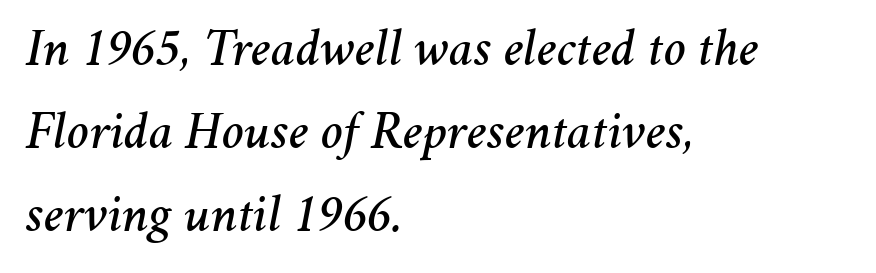
The image shows 53 px text type, italic (leaning right); set left-aligned, normal line spacing (1.57x), normal letter spacing, not underlined; medium stroke contrast and a medium x-height.
